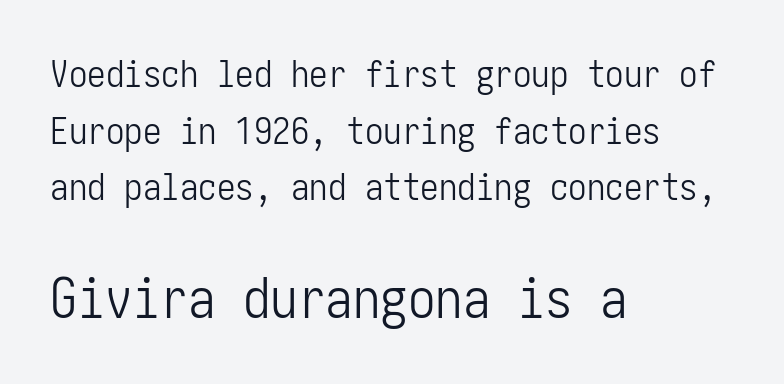
{"serif": "no", "italic": "no", "bold": "no", "weight": "light", "width": "condensed", "stroke_contrast": "low", "x_height": "medium", "underline": "no", "align": "left", "line_spacing": "normal", "line_spacing_ratio": 1.53, "letter_spacing": "normal", "letter_spacing_em": 0.0, "larger_block": "second", "size_ratio": 1.49, "glyph_px": 55}
